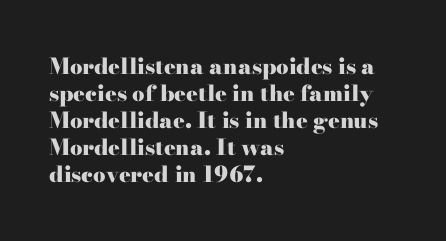
The setting favours the left margin, as ordinary paragraphs usually do. The strip under each line holds only bare page. Every letter is thick-stroked: bold, no question. In terms of posture, this sample is upright. Is the letter spacing exaggerated? No — it looks like the ordinary default.
